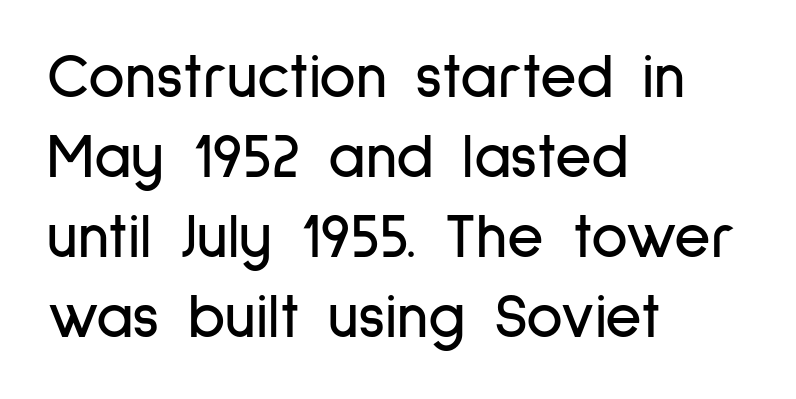
These lines keep a tight, regular rhythm from letter to letter. These lines are rendered in a variable-pitch font. Quick note: not italic, upright. The specimen omits any rule beneath the text block's lines.
